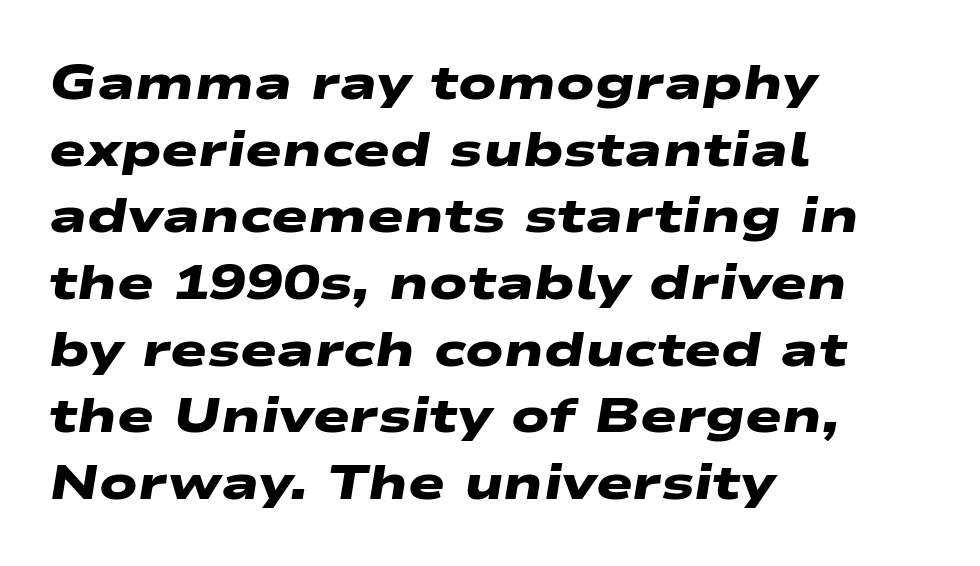
{"serif": "no", "bold": "yes", "weight": "heavy", "width": "wide", "stroke_contrast": "low", "x_height": "medium", "monospaced": "no", "underline": "no", "align": "left", "line_spacing": "normal", "line_spacing_ratio": 1.36, "letter_spacing": "normal", "letter_spacing_em": 0.0, "glyph_px": 49}
